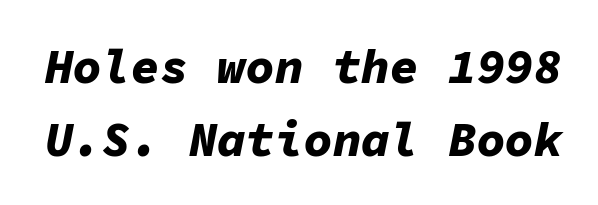
{"italic": "yes", "lean": "right", "slant_degrees": 11, "bold": "yes", "weight": "bold", "width": "normal", "stroke_contrast": "low", "x_height": "medium", "monospaced": "yes", "underline": "no", "line_spacing": "normal", "line_spacing_ratio": 1.52, "letter_spacing": "normal", "letter_spacing_em": 0.0, "glyph_px": 48}
